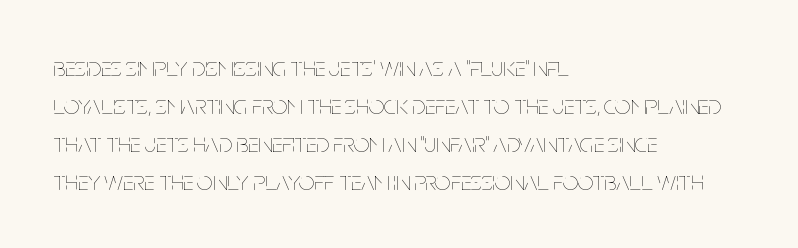
The designer left line spacing at the default. A classic flush-left, rag-right setting is used for this passage. The font sits on the lighter half of the weight spectrum, regular included. The letters stand straight up with perfectly vertical stems. No word sits above an underline.
